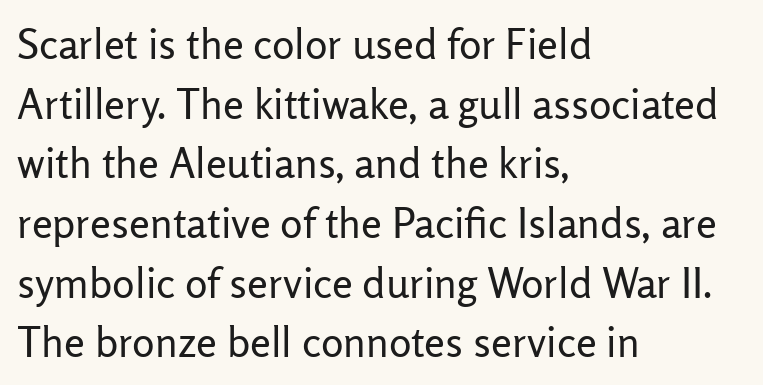
{"serif": "no", "italic": "no", "bold": "no", "weight": "regular", "width": "normal", "stroke_contrast": "low", "x_height": "medium", "monospaced": "no", "underline": "no", "align": "left", "line_spacing": "normal", "line_spacing_ratio": 1.42, "letter_spacing": "normal", "letter_spacing_em": 0.0, "glyph_px": 42}
